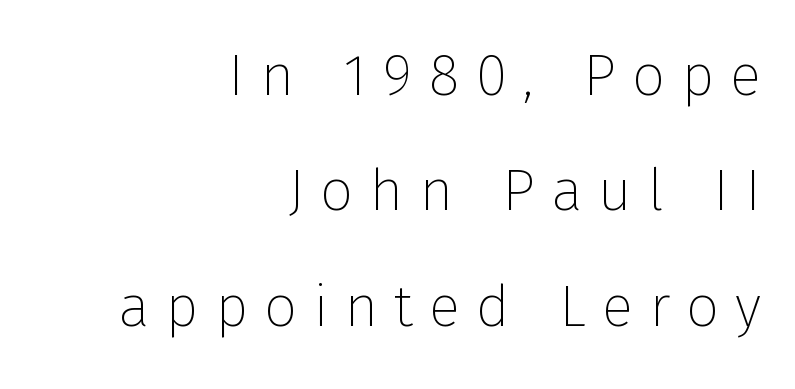
{"serif": "no", "italic": "no", "bold": "no", "weight": "thin", "width": "normal", "stroke_contrast": "low", "x_height": "medium", "monospaced": "no", "underline": "no", "align": "right", "line_spacing": "loose", "line_spacing_ratio": 1.99, "letter_spacing": "wide", "letter_spacing_em": 0.28, "glyph_px": 58}
